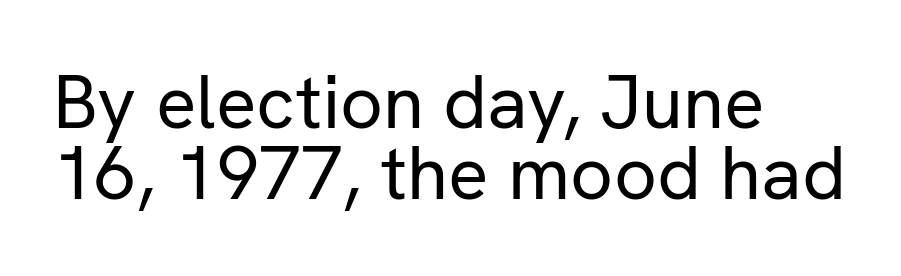
The image shows 75 px regular-weight sans-serif type, upright; set left-aligned, tight line spacing (0.95x), normal letter spacing, not underlined; low stroke contrast and a medium x-height.
